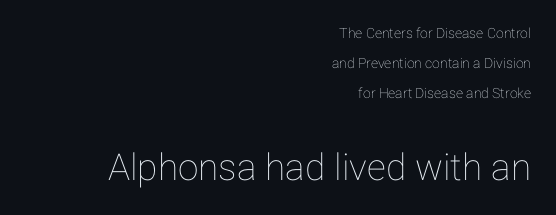
Observe the ordinary spacing: letters are neighbours, not strangers. The letters stand upright; this is a roman face. Leftover space on each line is placed entirely before the opening word. Descender tails drop into unmarked territory. A student would notice the bottom passage is typeset larger than what precedes it. Does the leading feel generous? Absolutely, it's lavish.
